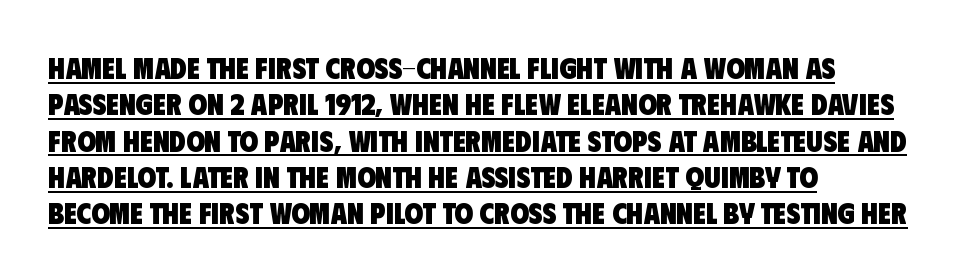
{"serif": "no", "bold": "yes", "weight": "heavy", "width": "condensed", "stroke_contrast": "low", "x_height": "large", "monospaced": "no", "underline": "yes", "align": "left", "line_spacing_ratio": 1.21, "letter_spacing": "normal", "letter_spacing_em": 0.0, "glyph_px": 30}
